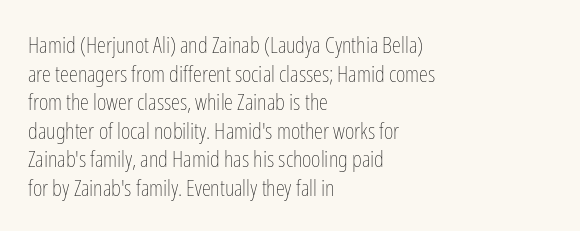
Q: Is the text bold? A: No.
Q: Is the text italic (slanted)? A: No, it is upright.
Q: Is the text underlined? A: No.
Q: How is the paragraph aligned? A: Left-aligned.
Q: Is the spacing between letters normal or unusually wide? A: Normal.
